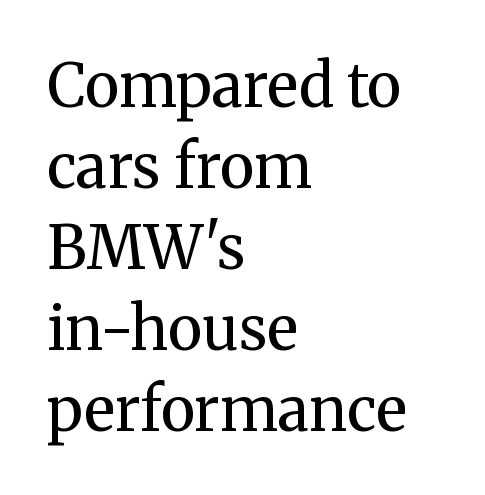
Q: Is the text bold? A: No.
Q: Is the text italic (slanted)? A: No, it is upright.
Q: Is the typeface a serif or a sans-serif typeface? A: Serif.
Q: Is the text underlined? A: No.
Q: How is the paragraph aligned? A: Left-aligned.
Q: Is the spacing between letters normal or unusually wide? A: Normal.
Q: Is the spacing between lines tight, normal or loose? A: Normal.
Q: Width (condensed, normal, or wide)? A: Normal.
Q: Stroke contrast? A: Medium.
Q: x-height? A: Medium.
Q: Monospaced? A: No.
